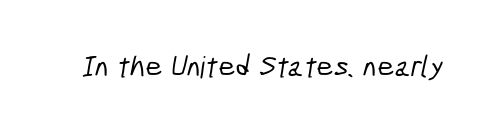
Note: no serifs on the glyphs. Inter-character spacing is left at the font's built-in metrics. Spacing verdict: proportional, widths tailored to each character. The baseline area is clear.
